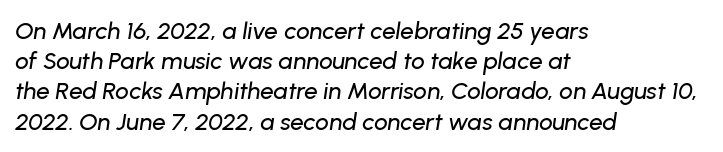
Just letters on the line, the space beneath them empty. The letters are slanted; this is an italic face. Honestly, the letter spacing is just normal — you wouldn't notice it. Rows of type keep a routine distance in the vertical direction.
